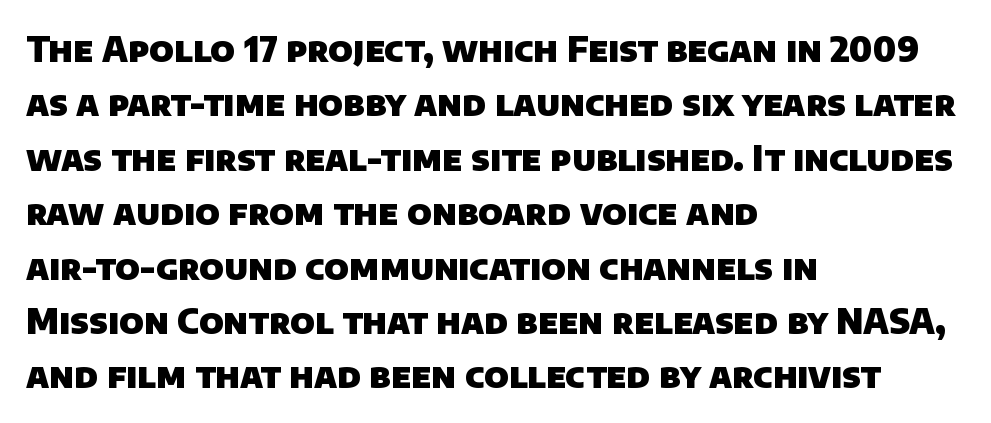
Visually the block forms a straight wall on the left and a jagged coastline on the right. Horizontal bands of white between lines are of average thickness. Short note: letters normally spaced. Are there feet on the stems? There aren't — it's a sans. Spacing verdict: proportional, widths tailored to each character.
